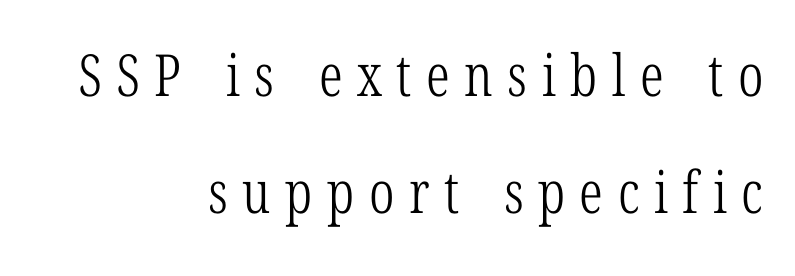
{"serif": "yes", "italic": "no", "bold": "no", "weight": "light", "width": "condensed", "stroke_contrast": "low", "x_height": "medium", "monospaced": "no", "underline": "no", "align": "right", "line_spacing": "loose", "line_spacing_ratio": 2.02, "letter_spacing": "wide", "letter_spacing_em": 0.25, "glyph_px": 58}
